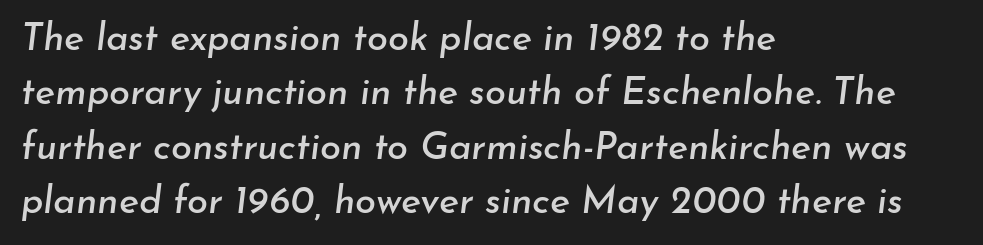
{"italic": "yes", "lean": "right", "slant_degrees": 7, "width": "normal", "stroke_contrast": "low", "x_height": "small", "monospaced": "no", "underline": "no", "align": "left", "line_spacing": "normal", "line_spacing_ratio": 1.43, "letter_spacing": "normal", "letter_spacing_em": 0.0, "glyph_px": 38}
